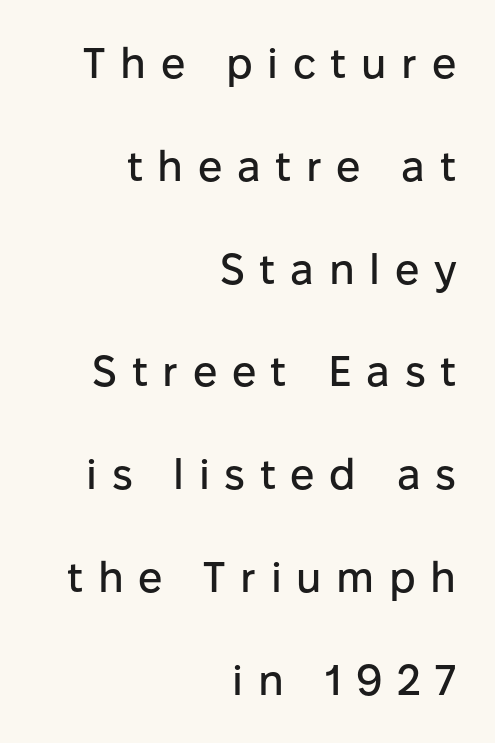
Lines of text with bare space underneath. The lines are quadded right. This rendering widens character spacing well past its baseline value. It's the straight-up-and-down kind of type. Each letter keeps its own natural width here, so spacing adapts to shape.
